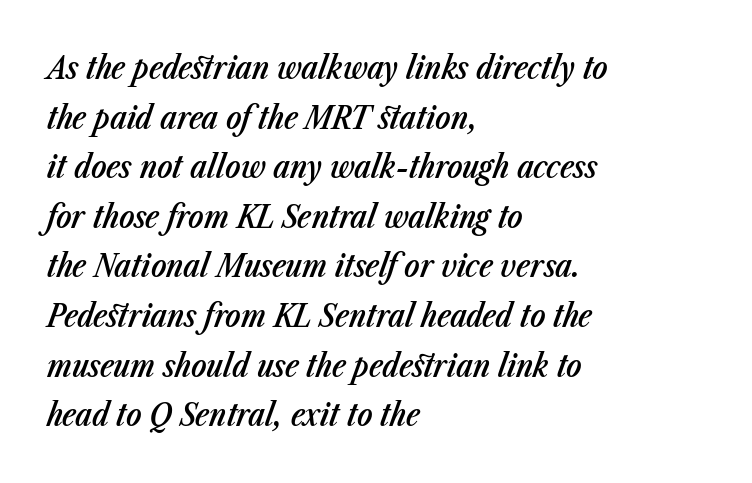
{"italic": "yes", "lean": "right", "slant_degrees": 23, "bold": "semi", "weight": "semibold", "width": "condensed", "stroke_contrast": "low", "x_height": "medium", "monospaced": "no", "underline": "no", "align": "left", "line_spacing": "normal", "line_spacing_ratio": 1.55, "letter_spacing": "normal", "letter_spacing_em": 0.0, "glyph_px": 32}
